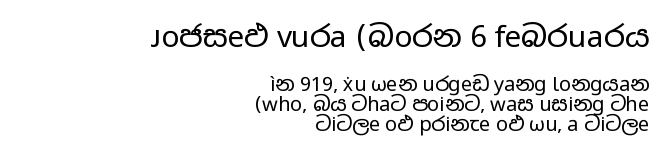
Q: Is the text bold? A: No.
Q: Is the text italic (slanted)? A: No, it is upright.
Q: Is the typeface a serif or a sans-serif typeface? A: Sans-serif.
Q: Is the text underlined? A: No.
Q: How is the paragraph aligned? A: Right-aligned.
Q: Is the spacing between letters normal or unusually wide? A: Normal.
Q: Is the spacing between lines tight, normal or loose? A: Tight.
Q: Which block of text is set in a larger size, the first (top) or the second (bottom)? A: The first (top) one.
Q: Width (condensed, normal, or wide)? A: Wide.
Q: Stroke contrast? A: Low.
Q: x-height? A: Medium.
Q: Monospaced? A: No.
